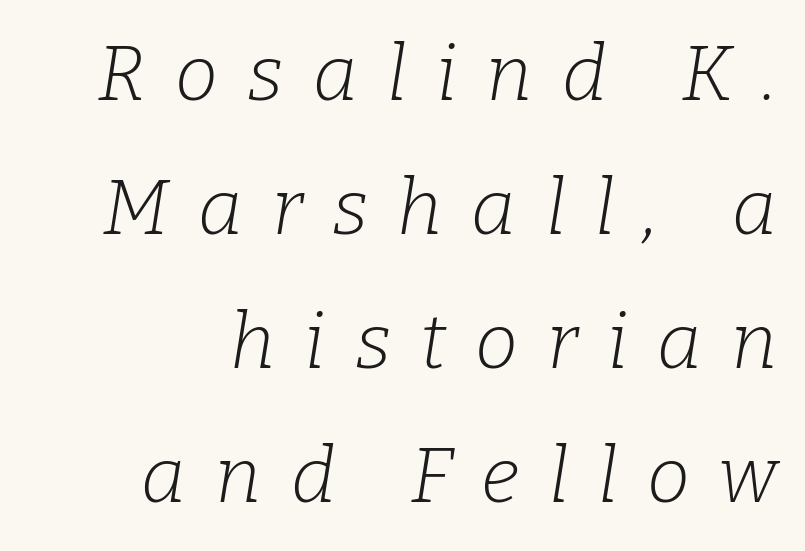
The image shows 77 px light serif type, italic (leaning right); set right-aligned, line spacing 1.74x, unusually wide letter spacing (+0.38 em), not underlined; low stroke contrast and a medium x-height.
